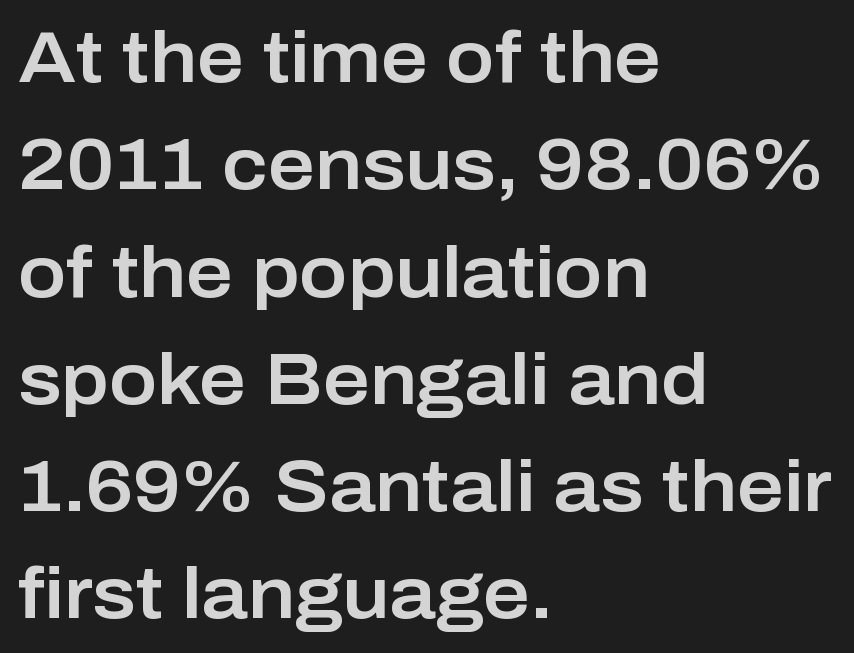
Q: Is the text italic (slanted)? A: No, it is upright.
Q: Is the typeface a serif or a sans-serif typeface? A: Sans-serif.
Q: Is the text underlined? A: No.
Q: How is the paragraph aligned? A: Left-aligned.
Q: Is the spacing between letters normal or unusually wide? A: Normal.
Q: Is the spacing between lines tight, normal or loose? A: Normal.
Q: Width (condensed, normal, or wide)? A: Normal.
Q: Stroke contrast? A: Low.
Q: x-height? A: Medium.
Q: Monospaced? A: No.
